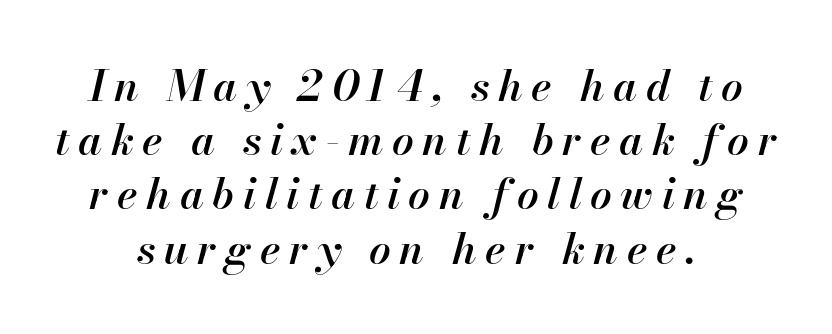
Q: Is the text bold? A: Semi-bold.
Q: Is the text italic (slanted)? A: Yes, it leans right by about 13 degrees.
Q: Is the text underlined? A: No.
Q: Is the spacing between letters normal or unusually wide? A: Unusually wide.
Q: Is the spacing between lines tight, normal or loose? A: Normal.
Q: Width (condensed, normal, or wide)? A: Normal.
Q: Stroke contrast? A: High.
Q: x-height? A: Small.
Q: Monospaced? A: No.
